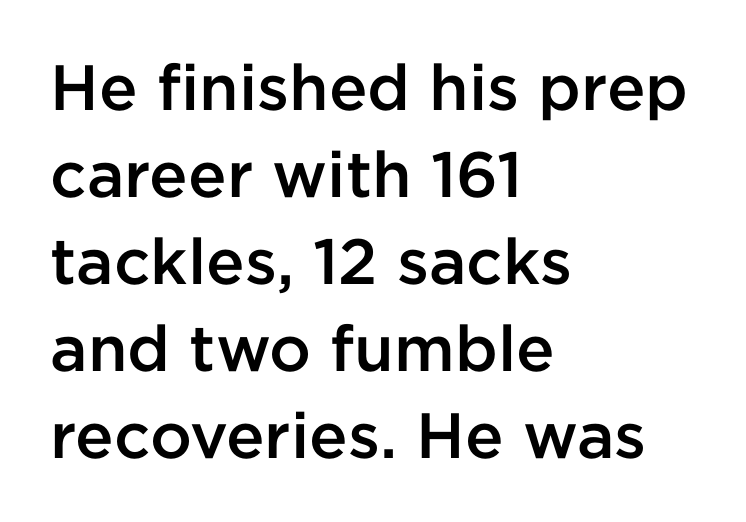
Tall strokes in this sample are plumb rather than angled. The sample has been set in demibold, a notch under bold. In terms of letterspacing, this is plain default setting. Each letter keeps its own natural width here, so spacing adapts to shape. Where is the straight margin? On the left. Is this a sans? Yes — the strokes have no serifs.
